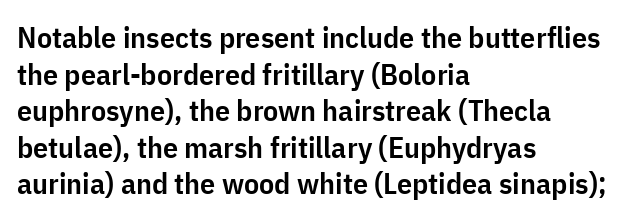
The image shows 30 px semibold, condensed sans-serif type, upright; set left-aligned, line spacing 1.22x, normal letter spacing, not underlined; low stroke contrast and a medium x-height.
